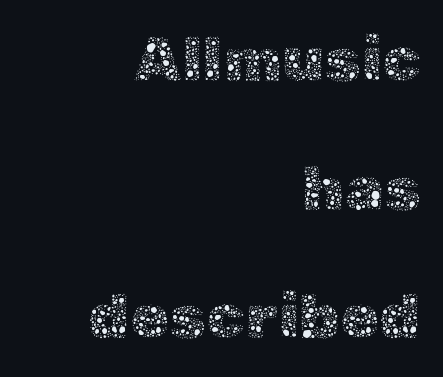
Rendered with straight, roman letterforms. Do the characters align in a grid? No, the font is proportional. The gaps between neighbouring characters are ordinary and unremarkable. The weight tops out at a normal text grade. If you drew a ruler down the right edge, every line would touch it. This block would shrink considerably if given ordinary leading; it's expanded now.
